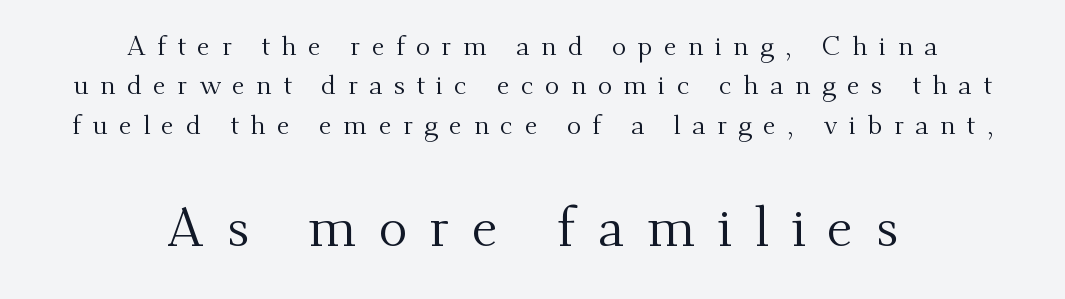
The image shows 54 px regular-weight serif type, upright; set centered, normal line spacing (1.46x), unusually wide letter spacing (+0.42 em), not underlined; the second (bottom) block is 2.0x larger; medium stroke contrast and a small x-height.
